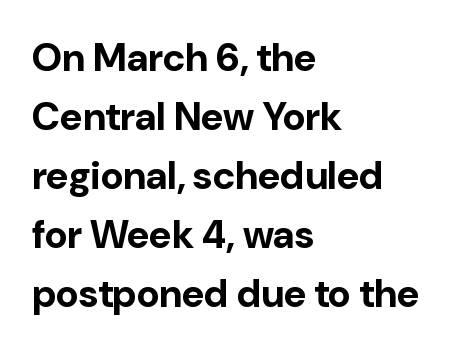
The image shows 39 px bold sans-serif type, upright; set left-aligned, normal line spacing (1.51x), normal letter spacing, not underlined; low stroke contrast and a medium x-height.
